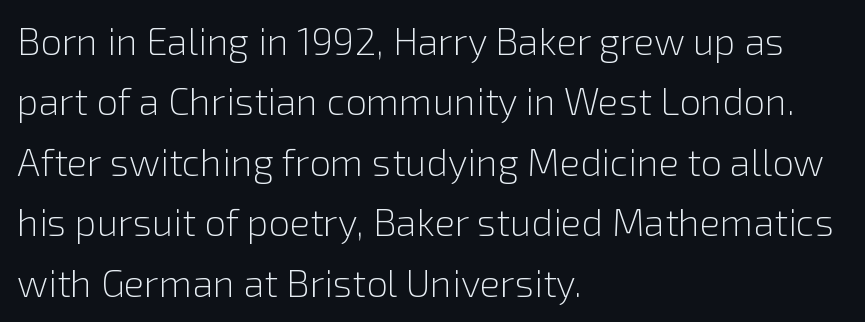
The image shows 38 px light sans-serif type, upright; set left-aligned, normal line spacing (1.59x), normal letter spacing, not underlined; low stroke contrast and a medium x-height.
